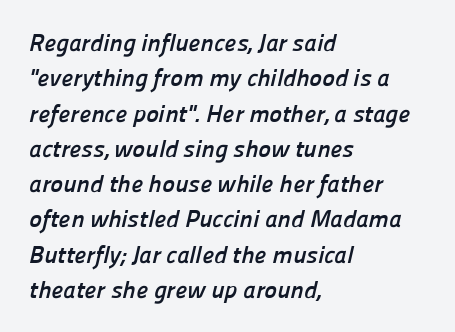
The image shows 24 px bold type; set left-aligned, normal line spacing (1.47x), normal letter spacing, not underlined.
